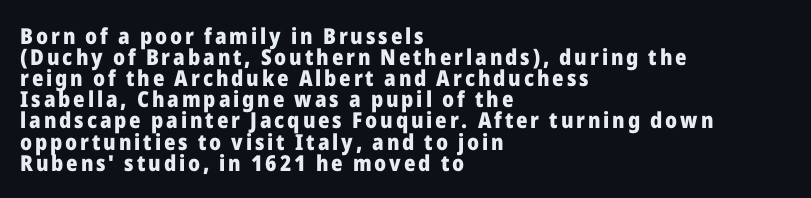
The image shows 22 px bold type, upright; set left-aligned, tight line spacing (0.96x), not underlined.
